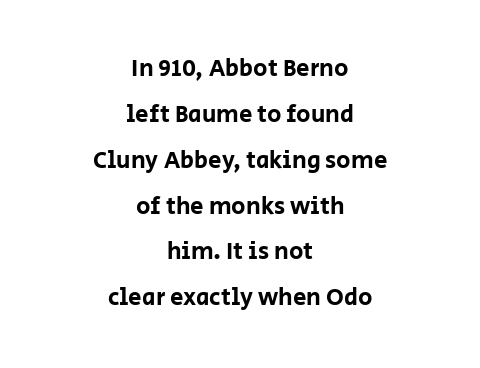
Horizontal alignment here is central, giving a formal, balanced look. In terms of letterspacing, this is plain default setting. Any mark beneath the type? The region is blank. A great deal of white space separates one row of letters from the next. The axis of the letterforms is exactly vertical.
